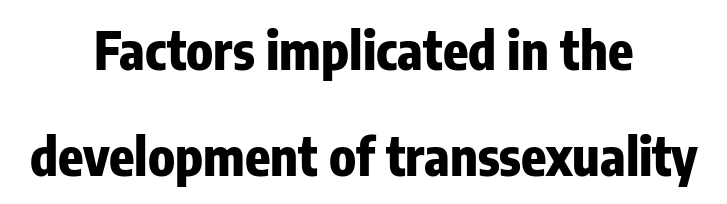
{"serif": "no", "italic": "no", "bold": "yes", "weight": "heavy", "width": "condensed", "stroke_contrast": "low", "x_height": "medium", "monospaced": "no", "underline": "no", "align": "center", "line_spacing": "loose", "line_spacing_ratio": 2.03, "letter_spacing": "normal", "letter_spacing_em": 0.0, "glyph_px": 52}
